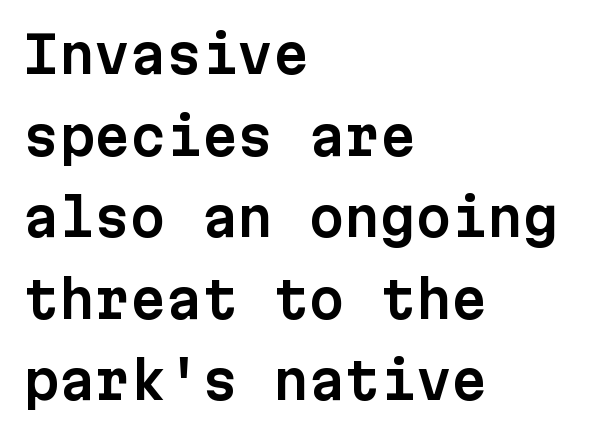
{"serif": "no", "italic": "no", "width": "normal", "stroke_contrast": "low", "x_height": "medium", "monospaced": "yes", "underline": "no", "align": "left", "line_spacing": "normal", "line_spacing_ratio": 1.6, "letter_spacing": "normal", "letter_spacing_em": 0.0, "glyph_px": 51}
